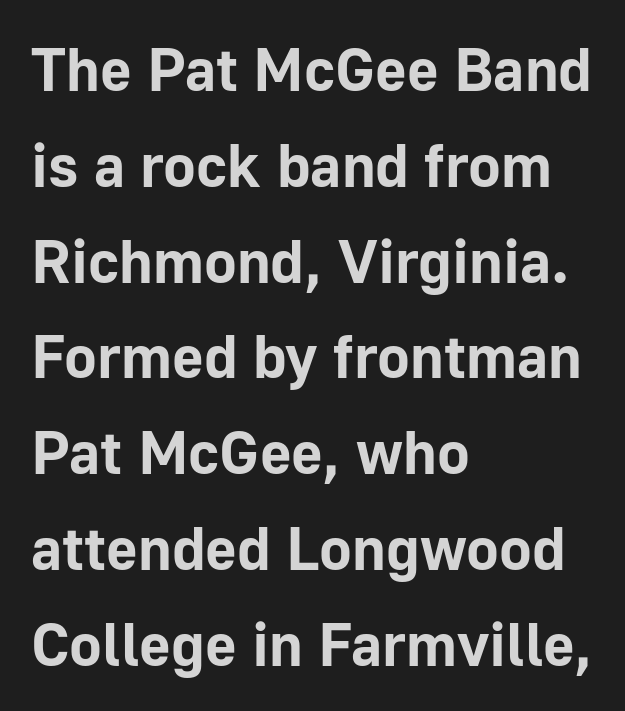
Q: Is the text bold? A: Yes.
Q: Is the text italic (slanted)? A: No, it is upright.
Q: Is the typeface a serif or a sans-serif typeface? A: Sans-serif.
Q: Is the text underlined? A: No.
Q: How is the paragraph aligned? A: Left-aligned.
Q: Is the spacing between letters normal or unusually wide? A: Normal.
Q: Is the spacing between lines tight, normal or loose? A: Normal.
Q: Width (condensed, normal, or wide)? A: Normal.
Q: Stroke contrast? A: Low.
Q: x-height? A: Medium.
Q: Monospaced? A: No.
